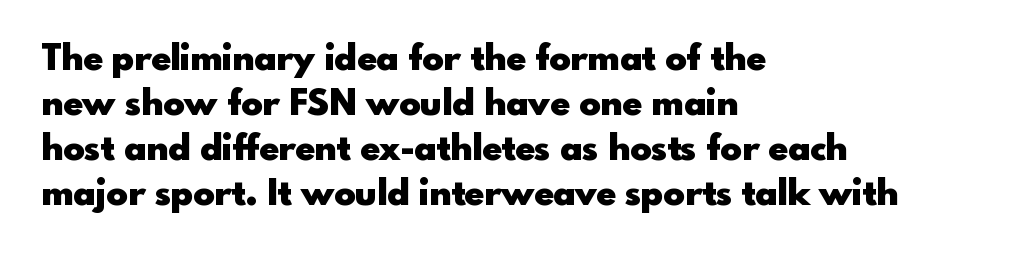
The image shows 36 px heavy sans-serif type, upright; set left-aligned, normal line spacing (1.25x), normal letter spacing, not underlined; a small x-height.
